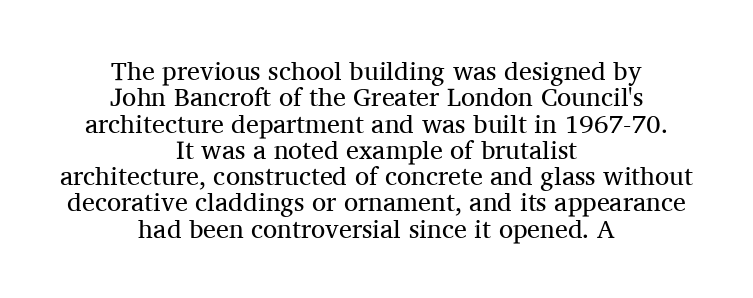
Q: Is the text bold? A: No.
Q: Is the text italic (slanted)? A: No, it is upright.
Q: Is the text underlined? A: No.
Q: How is the paragraph aligned? A: Centered.
Q: Is the spacing between letters normal or unusually wide? A: Normal.
Q: Is the spacing between lines tight, normal or loose? A: Tight.
